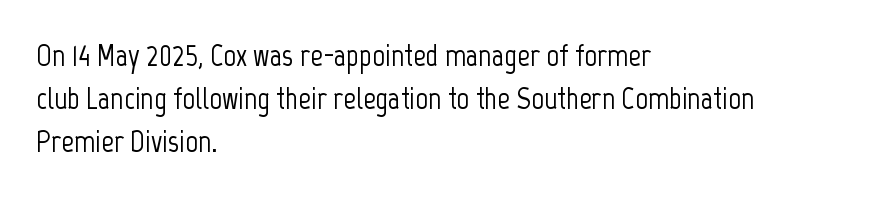
The image shows 31 px condensed sans-serif type, upright; set left-aligned, normal line spacing (1.39x), normal letter spacing, not underlined; low stroke contrast and a medium x-height.
